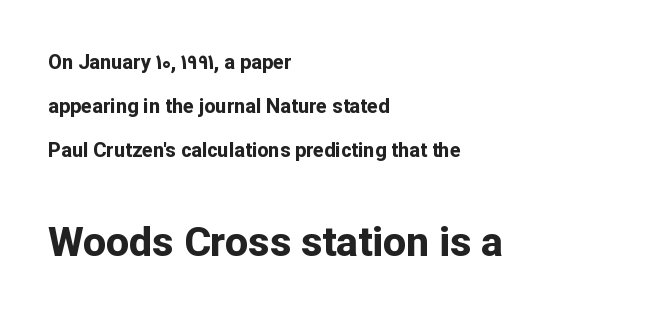
The image shows 41 px bold sans-serif type, upright; set left-aligned, loose line spacing (2.21x), normal letter spacing, not underlined; the second (bottom) block is 2.05x larger; low stroke contrast and a medium x-height.
